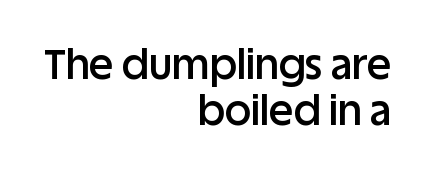
{"serif": "no", "italic": "no", "bold": "semi", "weight": "semibold", "width": "normal", "stroke_contrast": "low", "x_height": "large", "monospaced": "no", "underline": "no", "align": "right", "line_spacing": "tight", "line_spacing_ratio": 1.13, "letter_spacing": "normal", "letter_spacing_em": 0.0, "glyph_px": 41}
